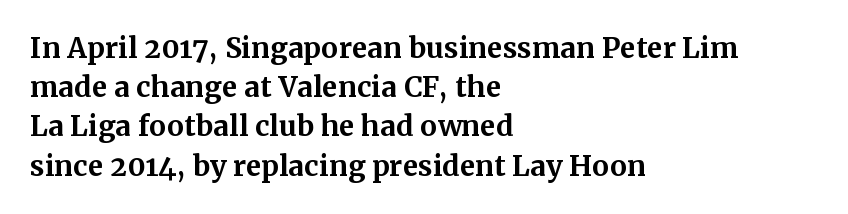
The image shows 28 px bold serif type, upright; set left-aligned, normal line spacing (1.4x), normal letter spacing, not underlined; medium stroke contrast and a medium x-height.
